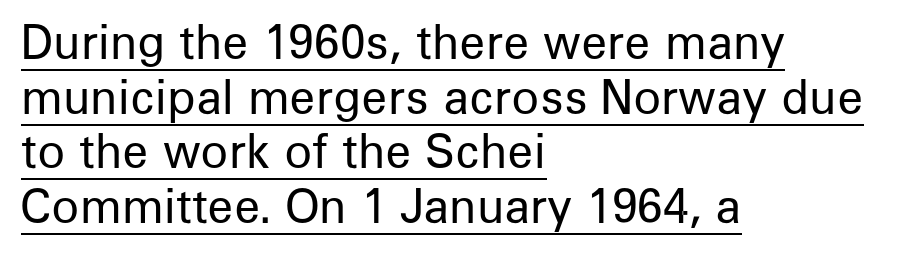
The image shows 46 px regular-weight sans-serif type, upright; set left-aligned, line spacing 1.19x, normal letter spacing, underlined; low stroke contrast and a medium x-height.
